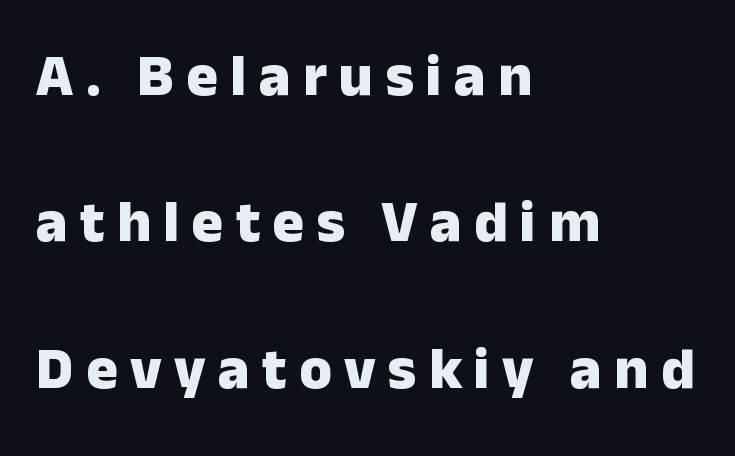
Q: Is the text bold? A: Yes.
Q: Is the text italic (slanted)? A: No, it is upright.
Q: Is the typeface a serif or a sans-serif typeface? A: Sans-serif.
Q: Is the text underlined? A: No.
Q: How is the paragraph aligned? A: Left-aligned.
Q: Is the spacing between letters normal or unusually wide? A: Unusually wide.
Q: Is the spacing between lines tight, normal or loose? A: Loose.
Q: Width (condensed, normal, or wide)? A: Normal.
Q: Stroke contrast? A: Low.
Q: x-height? A: Medium.
Q: Monospaced? A: No.
